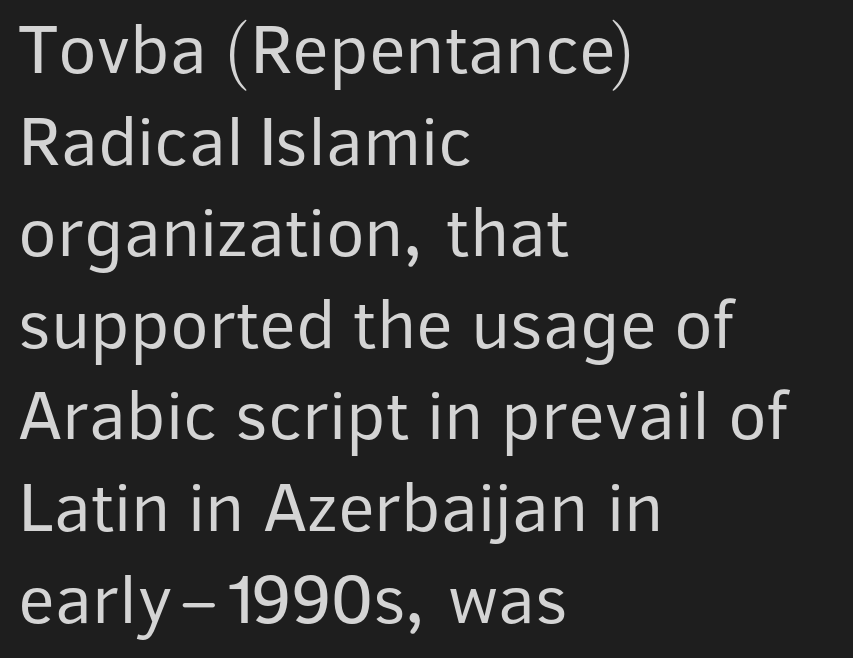
Q: Is the text bold? A: No.
Q: Is the text italic (slanted)? A: No, it is upright.
Q: Is the typeface a serif or a sans-serif typeface? A: Sans-serif.
Q: Is the text underlined? A: No.
Q: How is the paragraph aligned? A: Left-aligned.
Q: Is the spacing between letters normal or unusually wide? A: Normal.
Q: Is the spacing between lines tight, normal or loose? A: Normal.
Q: Width (condensed, normal, or wide)? A: Normal.
Q: Stroke contrast? A: Low.
Q: x-height? A: Medium.
Q: Monospaced? A: No.
